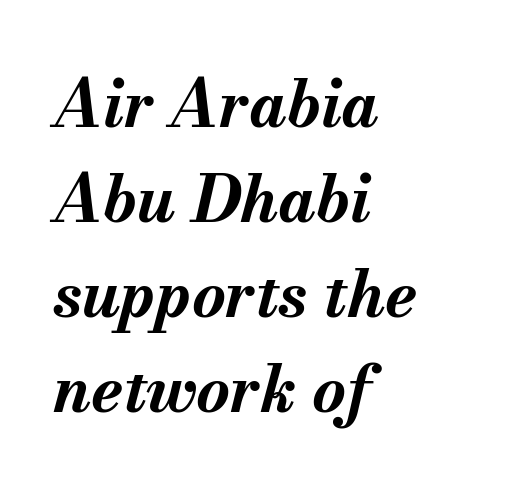
The image shows 65 px bold type, italic (leaning right); set left-aligned, normal line spacing (1.46x), normal letter spacing, not underlined; medium stroke contrast and a small x-height.
